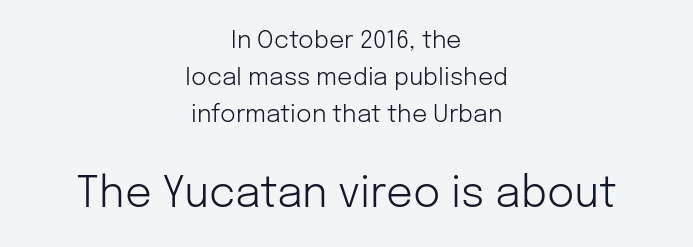
Q: Is the text bold? A: No.
Q: Is the text italic (slanted)? A: No, it is upright.
Q: Is the typeface a serif or a sans-serif typeface? A: Sans-serif.
Q: Is the text underlined? A: No.
Q: How is the paragraph aligned? A: Centered.
Q: Is the spacing between letters normal or unusually wide? A: Normal.
Q: Is the spacing between lines tight, normal or loose? A: Normal.
Q: Which block of text is set in a larger size, the first (top) or the second (bottom)? A: The second (bottom) one.
Q: Width (condensed, normal, or wide)? A: Normal.
Q: Stroke contrast? A: Low.
Q: x-height? A: Medium.
Q: Monospaced? A: No.
